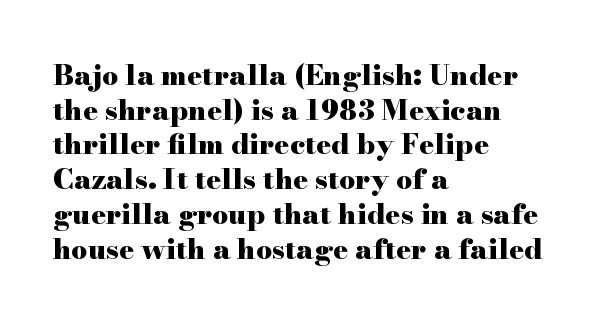
The image shows 28 px heavy, wide serif type, upright; set left-aligned, line spacing 1.24x, normal letter spacing, not underlined; high stroke contrast and a small x-height.
